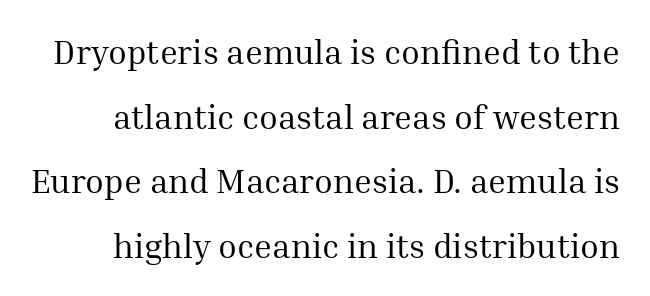
{"serif": "yes", "italic": "no", "bold": "no", "weight": "regular", "width": "normal", "stroke_contrast": "medium", "x_height": "medium", "monospaced": "no", "underline": "no", "line_spacing": "loose", "line_spacing_ratio": 1.9, "letter_spacing": "normal", "letter_spacing_em": 0.0, "glyph_px": 34}
